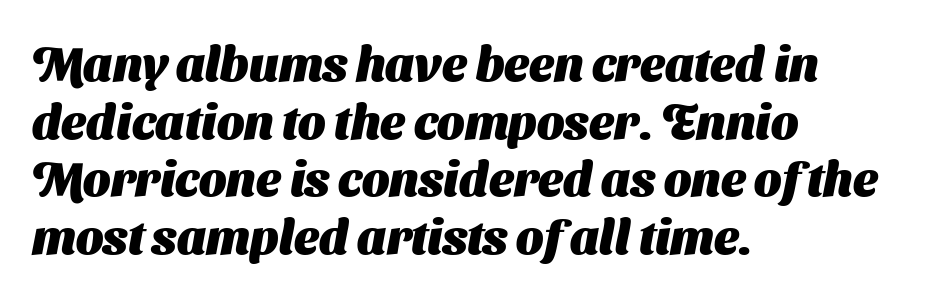
The image shows 48 px heavy sans-serif type; set left-aligned, line spacing 1.2x, normal letter spacing, not underlined; medium stroke contrast and a medium x-height.
